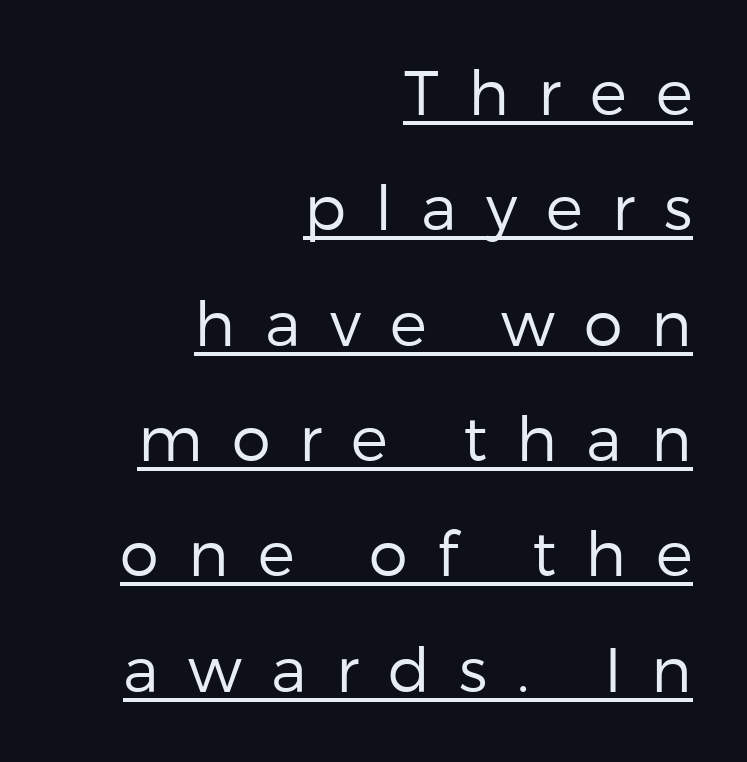
The image shows 62 px regular-weight sans-serif type, upright; set right-aligned, line spacing 1.86x, unusually wide letter spacing (+0.47 em), underlined; low stroke contrast and a medium x-height.
